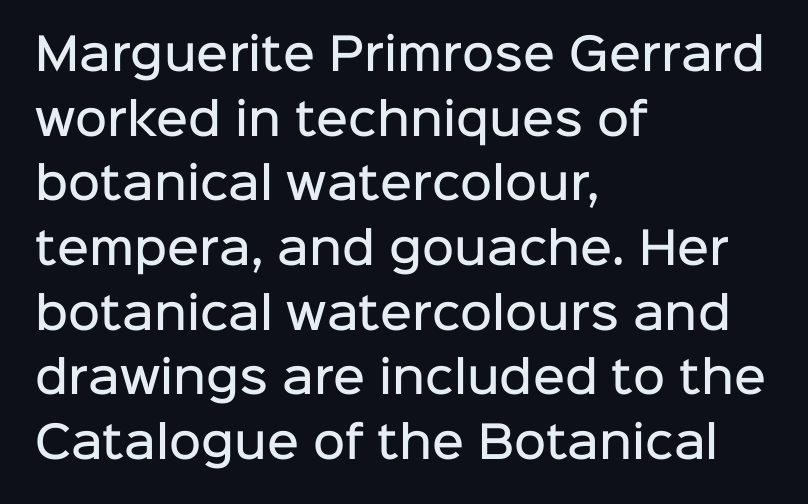
Layout note: lines flush left. Descender tails drop into unmarked territory. Normally led — the rows are evenly, conventionally spaced. Nobody touched the tracking dial on this one. Character widths vary here, with narrow letters taking less room than wide ones. Students, this is semibold: more ink than regular, less than bold.
